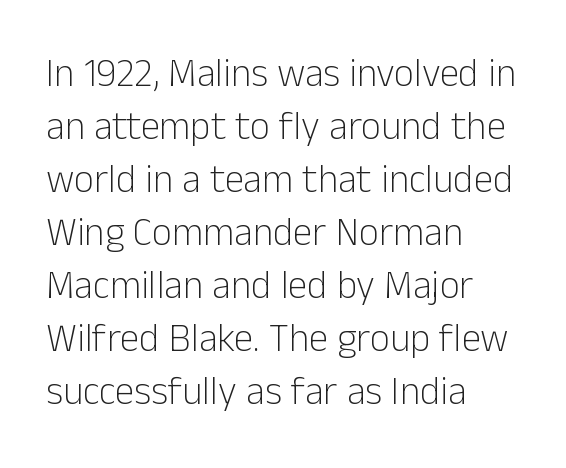
The type family on display is of the sans-serif kind. Each row of text sits above clean, open space. Where is the straight margin? On the left. The face used here is proportionally spaced, like ordinary book or web type. Regular leading. Italic? Not at all — the glyphs are vertical.
